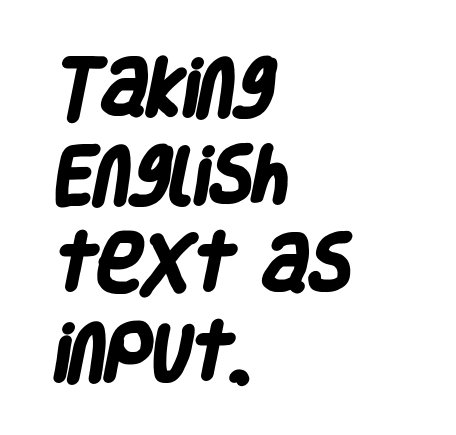
The typeface chosen for these lines omits serifs. Decoration check: the copy has no underline. Whoever set this chose a conventional vertical rhythm. These lines are rendered in a variable-pitch font. A classic flush-left, rag-right setting is used for this passage.
